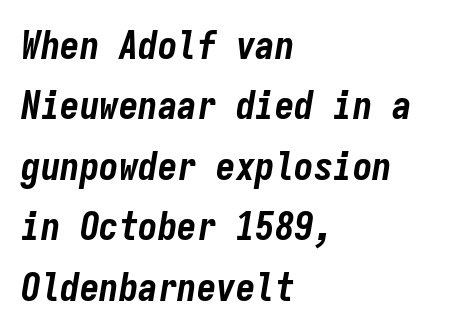
The image shows 39 px bold, condensed type, italic (leaning right), monospaced; set left-aligned, normal line spacing (1.55x), normal letter spacing, not underlined; low stroke contrast and a medium x-height.
